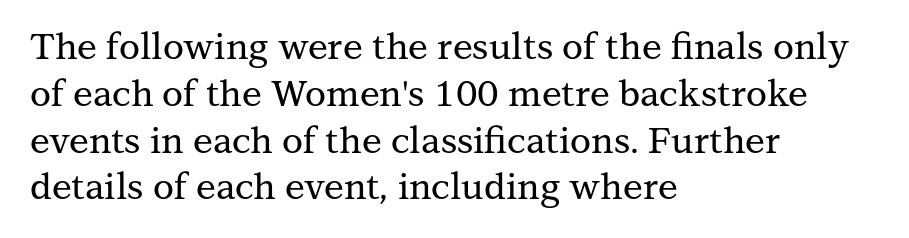
Each new line begins a customary step beneath the previous one. The text was rendered using a seriffed face with decorative stroke endings. Is this a fixed-width face? No — the glyphs have proportional, varying widths. The specimen reads as upright at a glance. A student would call this left alignment; a typographer would say flush left, rag right. The words here are not underlined.
